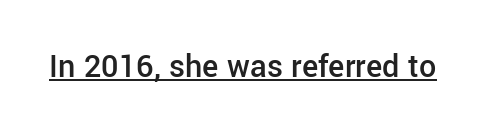
Q: Is the text bold? A: Semi-bold.
Q: Is the text italic (slanted)? A: No, it is upright.
Q: Is the typeface a serif or a sans-serif typeface? A: Sans-serif.
Q: Is the text underlined? A: Yes.
Q: Is the spacing between letters normal or unusually wide? A: Normal.
Q: Width (condensed, normal, or wide)? A: Normal.
Q: Stroke contrast? A: Low.
Q: x-height? A: Medium.
Q: Monospaced? A: No.
